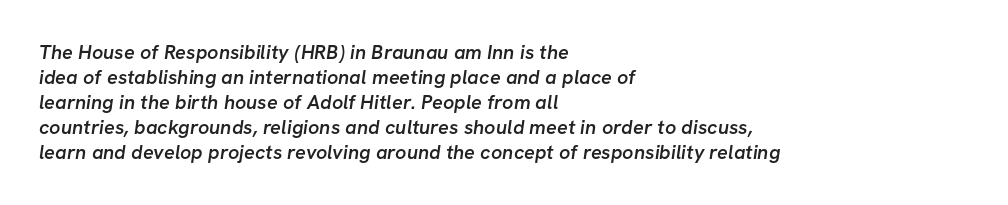
Q: Is the text bold? A: Semi-bold.
Q: Is the text underlined? A: No.
Q: How is the paragraph aligned? A: Left-aligned.
Q: Is the spacing between letters normal or unusually wide? A: Normal.
Q: Is the spacing between lines tight, normal or loose? A: Normal.
